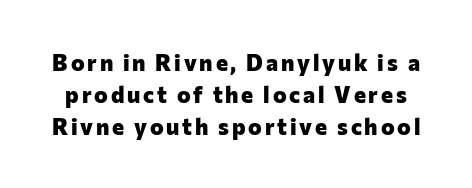
The image shows 23 px bold type, upright; set normal line spacing (1.4x), not underlined.
